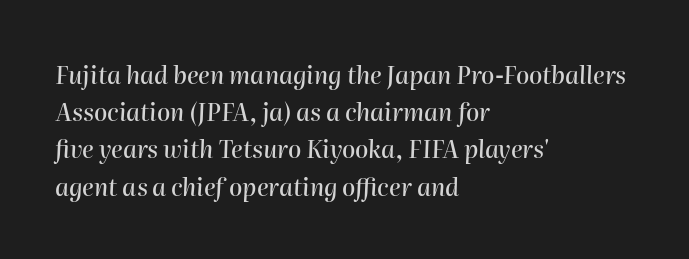
The image shows 24 px text type, italic (leaning right); set left-aligned, normal line spacing (1.55x), normal letter spacing, not underlined.
